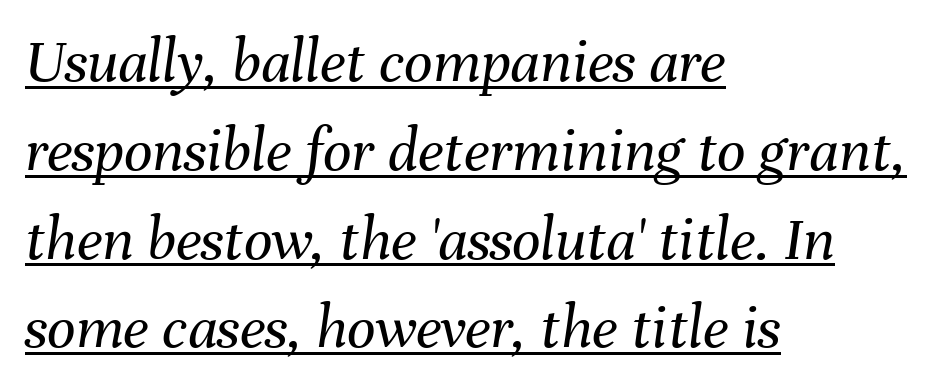
The image shows 63 px regular-weight type, italic (leaning right); set left-aligned, normal line spacing (1.41x), normal letter spacing, underlined; medium stroke contrast and a medium x-height.
